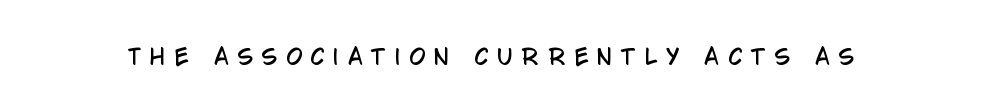
Type without underlining. The letters are spread apart with noticeably loose tracking. The type sits square on the baseline with zero lean.
